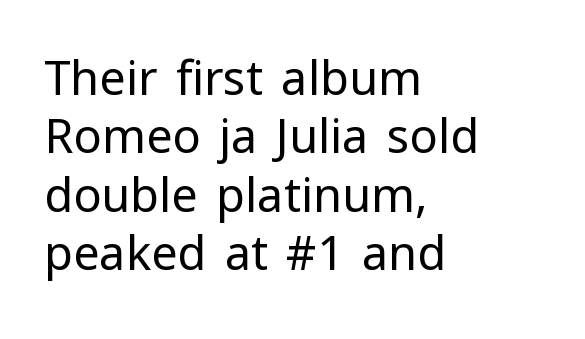
{"serif": "no", "italic": "no", "bold": "no", "weight": "regular", "width": "normal", "stroke_contrast": "low", "x_height": "medium", "monospaced": "no", "underline": "no", "align": "left", "line_spacing_ratio": 1.24, "letter_spacing": "normal", "letter_spacing_em": 0.0, "glyph_px": 47}
